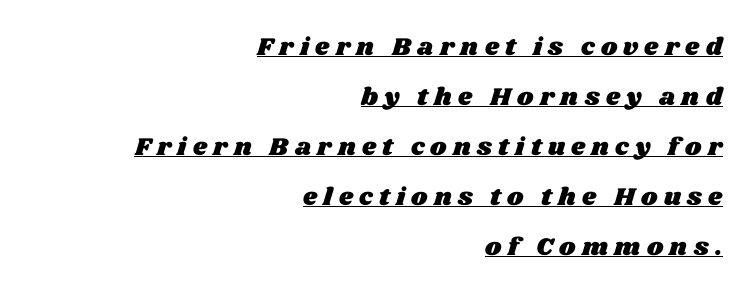
Students, observe the line beneath the letters — that is underlining. Every row of glyphs terminates at an identical x-position on the right. The passage shown stacks its lines with a broad gap. Between one letter and the next there's a generous, obvious gap.
